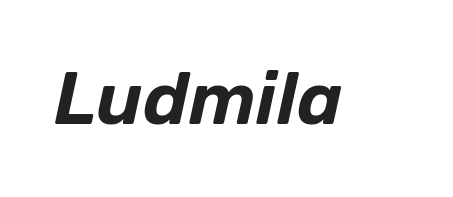
Between one letter and the next there's only the usual sliver of space. Tall strokes in this sample are angled rather than plumb. Has an underline been added? It has not. Each letter keeps its own natural width here, so spacing adapts to shape.
